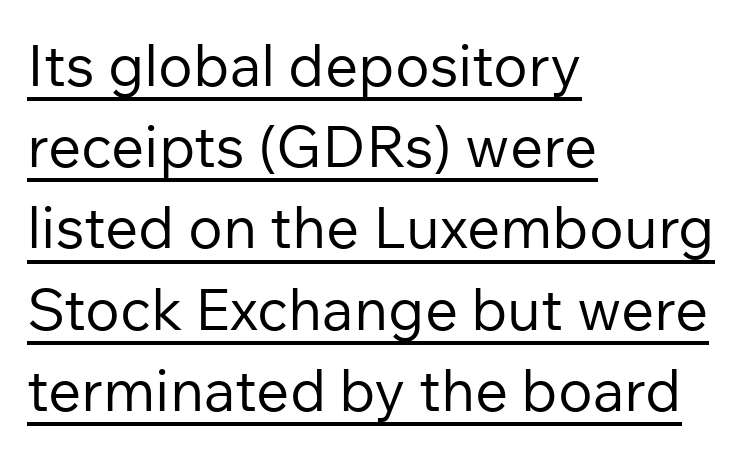
Q: Is the text bold? A: No.
Q: Is the text italic (slanted)? A: No, it is upright.
Q: Is the typeface a serif or a sans-serif typeface? A: Sans-serif.
Q: Is the text underlined? A: Yes.
Q: How is the paragraph aligned? A: Left-aligned.
Q: Is the spacing between letters normal or unusually wide? A: Normal.
Q: Is the spacing between lines tight, normal or loose? A: Normal.
Q: Width (condensed, normal, or wide)? A: Normal.
Q: Stroke contrast? A: Low.
Q: x-height? A: Medium.
Q: Monospaced? A: No.
